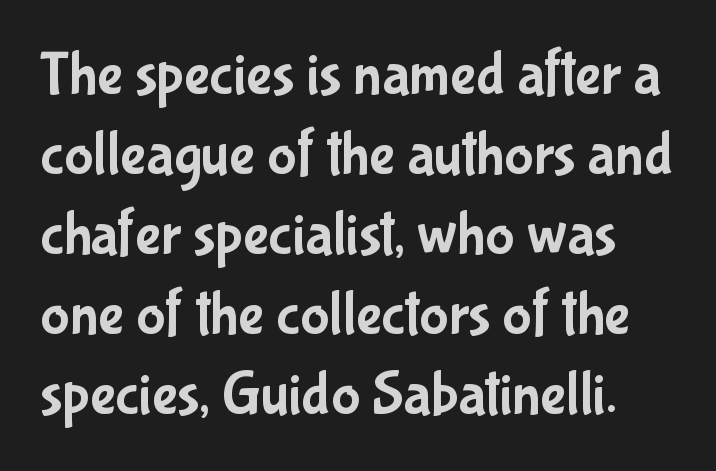
The image shows 61 px condensed sans-serif type, upright; set normal line spacing (1.31x), normal letter spacing, not underlined; low stroke contrast and a medium x-height.
